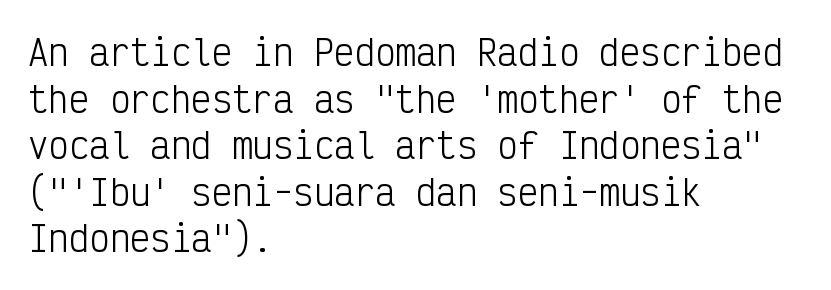
{"serif": "no", "italic": "no", "bold": "no", "weight": "light", "width": "condensed", "stroke_contrast": "low", "x_height": "medium", "monospaced": "yes", "underline": "no", "align": "left", "line_spacing": "normal", "line_spacing_ratio": 1.37, "letter_spacing": "normal", "letter_spacing_em": 0.0, "glyph_px": 34}
